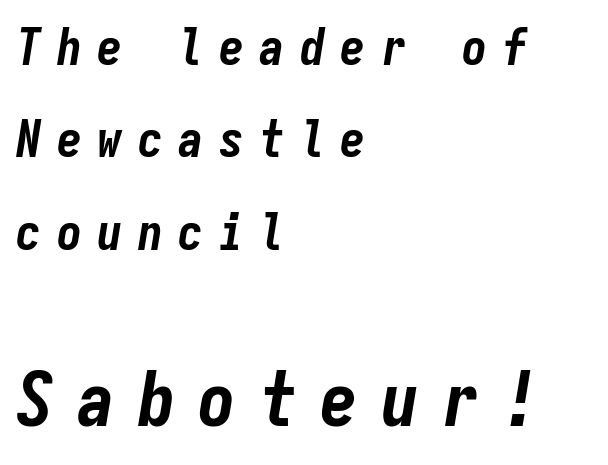
{"italic": "yes", "lean": "right", "slant_degrees": 9, "bold": "yes", "weight": "bold", "width": "condensed", "stroke_contrast": "low", "x_height": "medium", "monospaced": "yes", "underline": "no", "align": "left", "line_spacing_ratio": 1.85, "letter_spacing": "wide", "letter_spacing_em": 0.31, "larger_block": "second", "size_ratio": 1.5, "glyph_px": 75}
